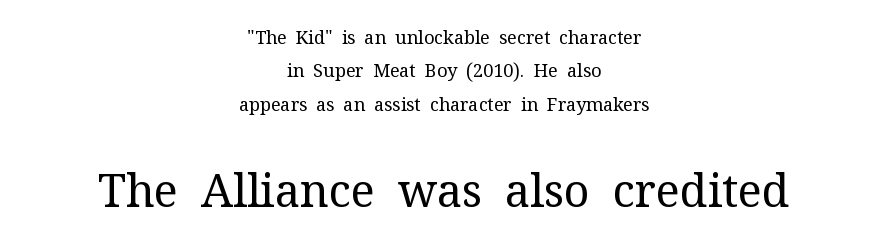
Between one letter and the next there's only the usual sliver of space. Of the two passages, the one underneath uses the larger point size. No word sits above an underline. Unbolded letterforms with no extra heft. Are there feet on the stems? There are — it's a serif.
